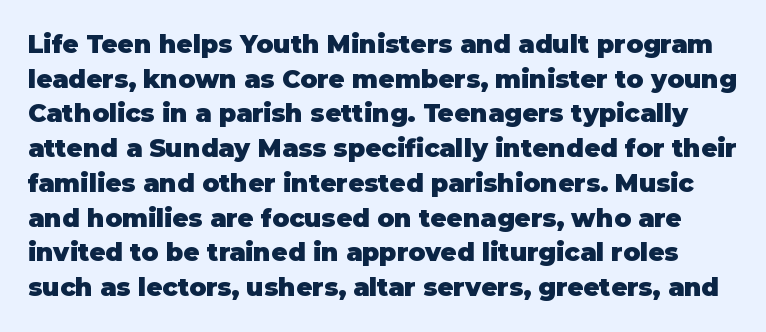
In terms of weight, the rendering is a true, heavy bold. Descenders are the only things crossing below the line. These lines sit exactly where default settings would place them. These lines were composed using upright roman letters. Standard letterfit; no display-style spreading of the glyphs.
